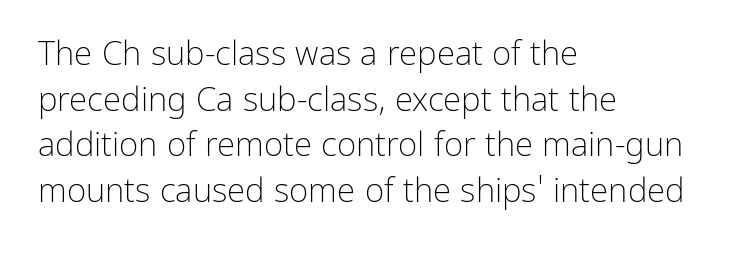
Spacing verdict: proportional, widths tailored to each character. Posture: vertical. The weight tops out at a normal text grade. A typesetter would label this face a sans. You could call the tracking neutral — neither tight nor loose. Teacher's note: observe the even left margin — that is flush-left alignment.
